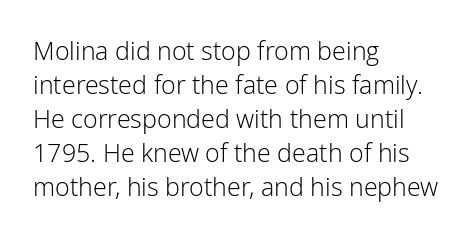
Q: Is the text bold? A: No.
Q: Is the text italic (slanted)? A: No, it is upright.
Q: Is the text underlined? A: No.
Q: How is the paragraph aligned? A: Left-aligned.
Q: Is the spacing between letters normal or unusually wide? A: Normal.
Q: Is the spacing between lines tight, normal or loose? A: Normal.
